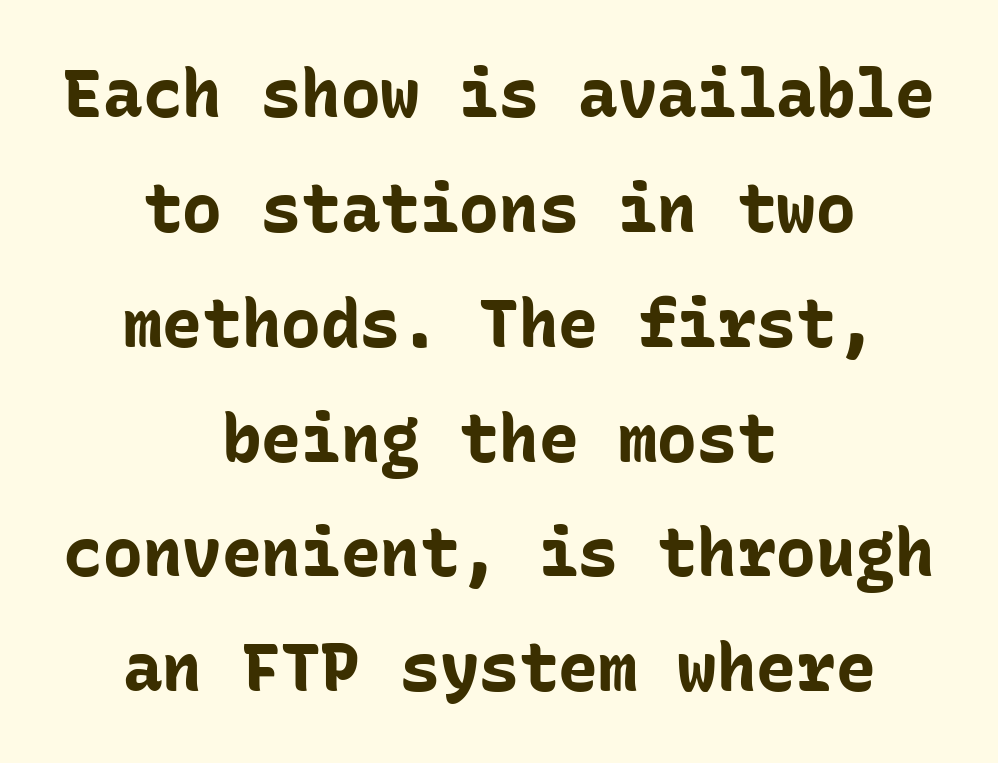
The image shows 66 px bold sans-serif type, upright, monospaced; set centered, line spacing 1.74x, normal letter spacing, not underlined; low stroke contrast and a medium x-height.
